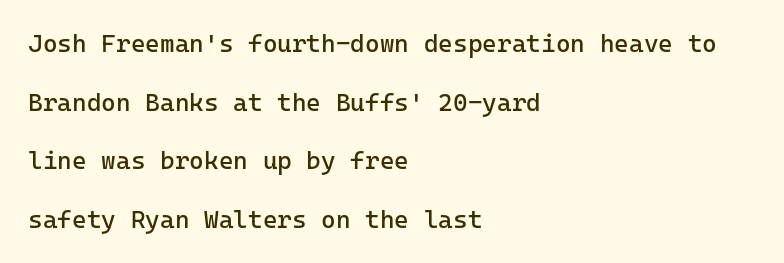
The image shows 25 px text type, upright; set left-aligned, loose line spacing (2.35x), normal letter spacing, not underlined.
